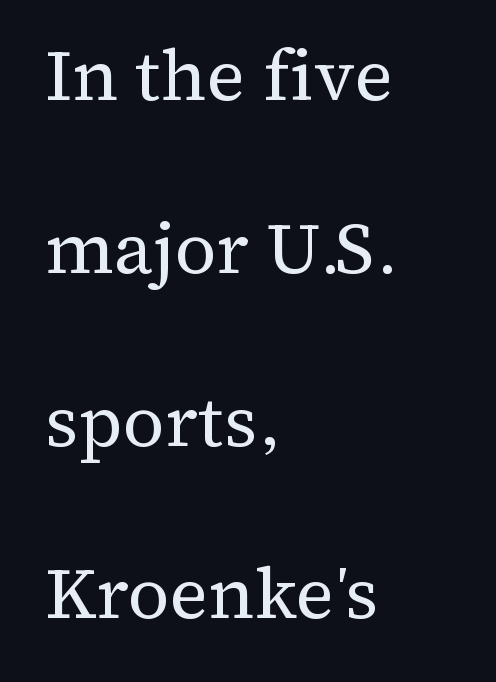
Q: Is the text bold? A: No.
Q: Is the text italic (slanted)? A: No, it is upright.
Q: Is the typeface a serif or a sans-serif typeface? A: Serif.
Q: Is the text underlined? A: No.
Q: How is the paragraph aligned? A: Left-aligned.
Q: Is the spacing between letters normal or unusually wide? A: Normal.
Q: Is the spacing between lines tight, normal or loose? A: Loose.
Q: Width (condensed, normal, or wide)? A: Normal.
Q: Stroke contrast? A: Medium.
Q: x-height? A: Medium.
Q: Monospaced? A: No.
